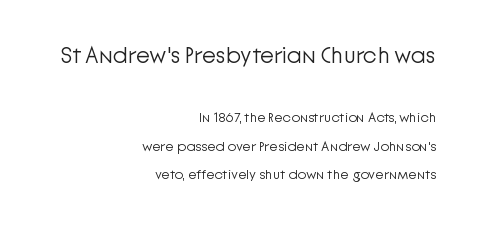
{"italic": "no", "bold": "no", "underline": "no", "align": "right", "line_spacing": "loose", "line_spacing_ratio": 2.06, "letter_spacing": "normal", "letter_spacing_em": 0.0, "larger_block": "first", "size_ratio": 1.64, "glyph_px": 23}
